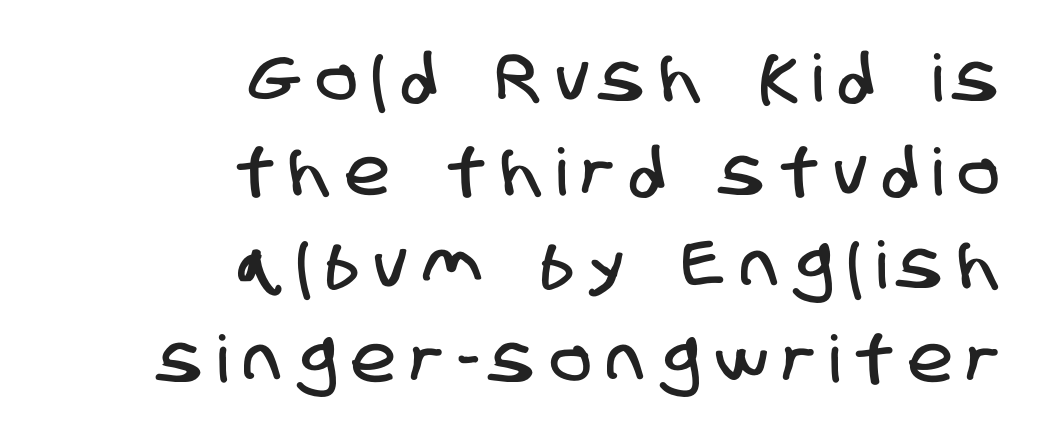
The characters display no serif detailing; their extremities are plain. The tracking reads as deliberately expanded to a designer's eye. Each letter keeps its own natural width here, so spacing adapts to shape. Every row of glyphs terminates at an identical x-position on the right. The words here are not underlined.
